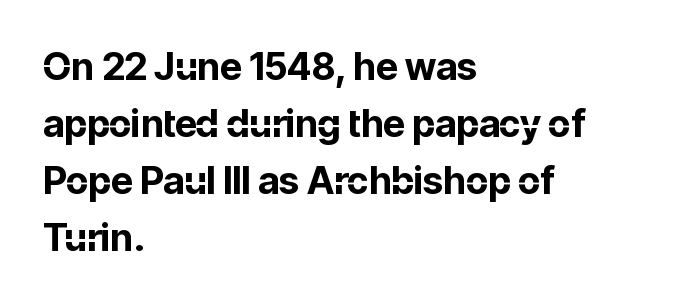
{"serif": "no", "italic": "no", "bold": "yes", "weight": "bold", "width": "normal", "stroke_contrast": "low", "x_height": "medium", "monospaced": "no", "underline": "no", "align": "left", "line_spacing": "normal", "line_spacing_ratio": 1.5, "letter_spacing": "normal", "letter_spacing_em": 0.0, "glyph_px": 38}
